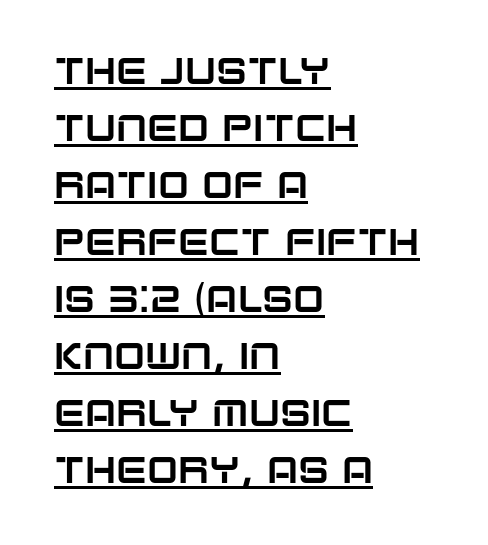
Q: Is the text italic (slanted)? A: No, it is upright.
Q: Is the typeface a serif or a sans-serif typeface? A: Sans-serif.
Q: Is the text underlined? A: Yes.
Q: How is the paragraph aligned? A: Left-aligned.
Q: Is the spacing between letters normal or unusually wide? A: Normal.
Q: Is the spacing between lines tight, normal or loose? A: Normal.
Q: Width (condensed, normal, or wide)? A: Normal.
Q: Stroke contrast? A: Low.
Q: x-height? A: Large.
Q: Monospaced? A: No.
